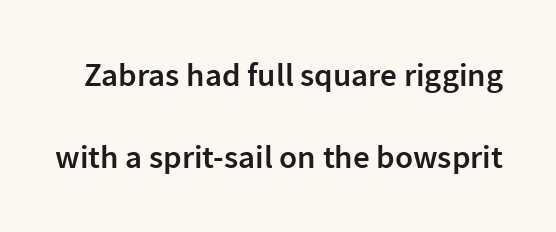
The glyphs are unaccompanied by any horizontal stroke below them. Weight: semibold (demi). The passage shown is typeset with a sans-serif family. Spacing verdict: proportional, widths tailored to each character. This sample uses an upright cut, with every glyph sitting square on the baseline. This sample uses plain, unmodified letter spacing.
